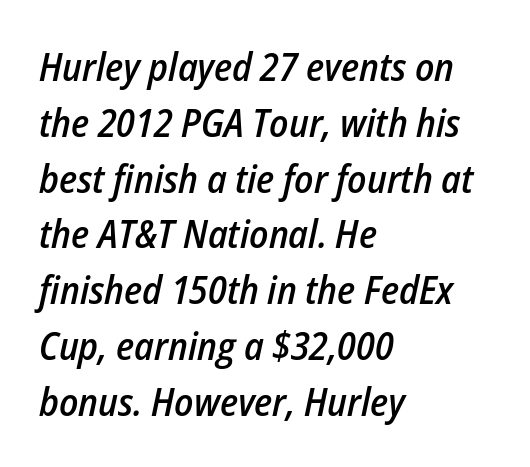
{"italic": "yes", "lean": "right", "slant_degrees": 12, "bold": "semi", "weight": "semibold", "width": "condensed", "stroke_contrast": "low", "x_height": "medium", "monospaced": "no", "underline": "no", "align": "left", "line_spacing": "normal", "line_spacing_ratio": 1.43, "letter_spacing": "normal", "letter_spacing_em": 0.0, "glyph_px": 39}
